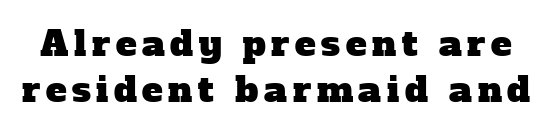
Q: Is the typeface a serif or a sans-serif typeface? A: Serif.
Q: Is the text underlined? A: No.
Q: Is the spacing between lines tight, normal or loose? A: Normal.
Q: Width (condensed, normal, or wide)? A: Normal.
Q: Stroke contrast? A: Low.
Q: x-height? A: Medium.
Q: Monospaced? A: No.
